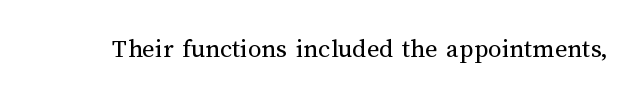
{"italic": "no", "bold": "no", "underline": "no", "letter_spacing": "normal", "letter_spacing_em": 0.0, "glyph_px": 27}
